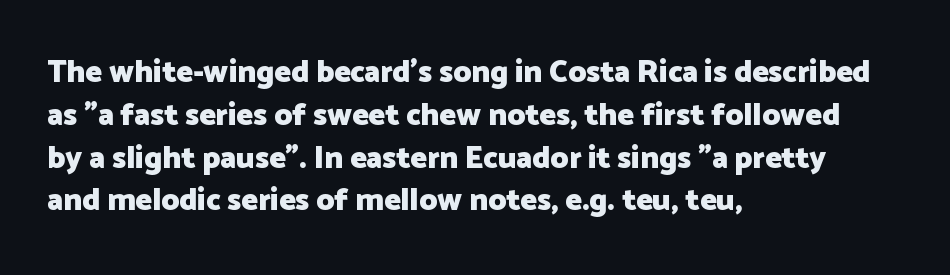
The image shows 31 px heavy sans-serif type, upright; set left-aligned, normal line spacing (1.38x), normal letter spacing, not underlined; low stroke contrast and a medium x-height.
